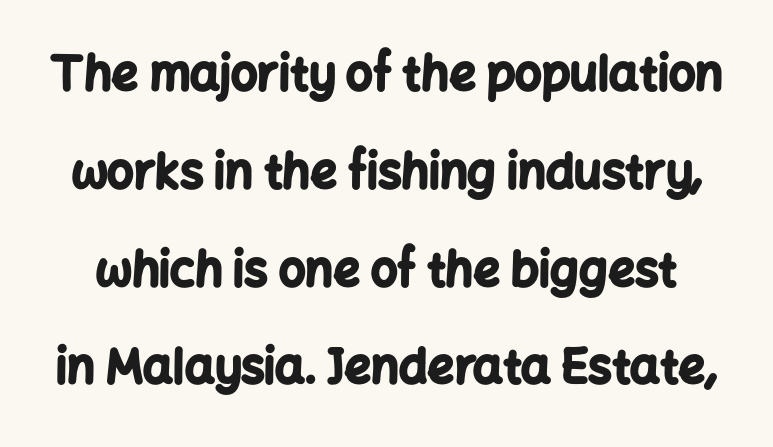
The image shows 47 px bold sans-serif type, upright; set loose line spacing (2.08x), normal letter spacing, not underlined; low stroke contrast and a medium x-height.
